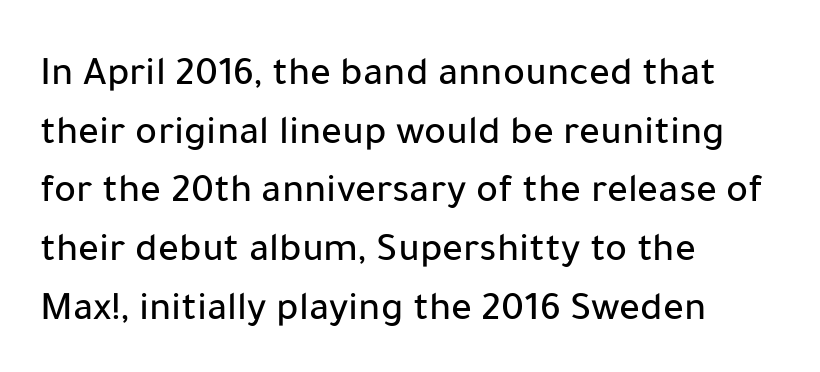
{"serif": "no", "italic": "no", "width": "normal", "stroke_contrast": "low", "x_height": "medium", "monospaced": "no", "underline": "no", "align": "left", "line_spacing": "normal", "line_spacing_ratio": 1.43, "letter_spacing": "normal", "letter_spacing_em": 0.0, "glyph_px": 41}
